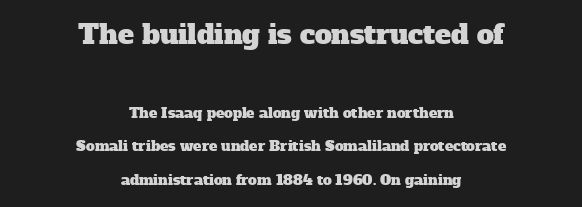
Q: Is the text underlined? A: No.
Q: How is the paragraph aligned? A: Centered.
Q: Is the spacing between letters normal or unusually wide? A: Normal.
Q: Is the spacing between lines tight, normal or loose? A: Loose.
Q: Which block of text is set in a larger size, the first (top) or the second (bottom)? A: The first (top) one.
